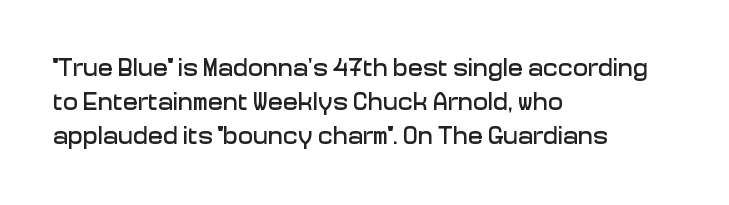
Q: Is the text italic (slanted)? A: No, it is upright.
Q: Is the text underlined? A: No.
Q: How is the paragraph aligned? A: Left-aligned.
Q: Is the spacing between letters normal or unusually wide? A: Normal.
Q: Is the spacing between lines tight, normal or loose? A: Normal.
